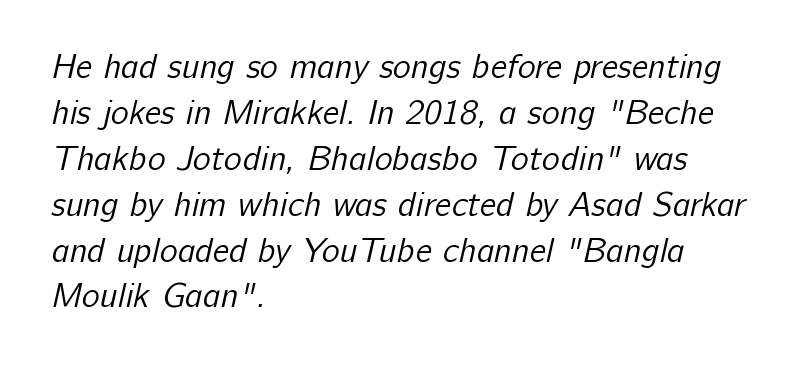
The image shows 34 px regular-weight sans-serif type; set left-aligned, normal line spacing (1.35x), normal letter spacing, not underlined; low stroke contrast and a medium x-height.
